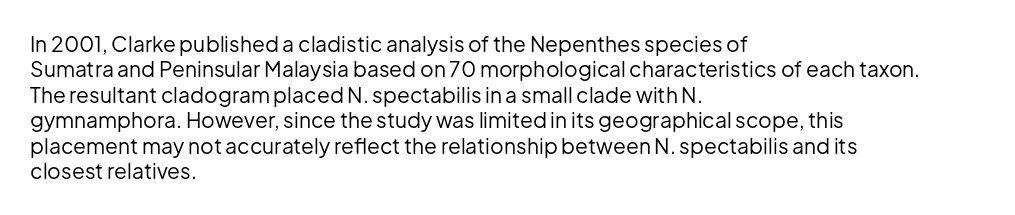
{"italic": "no", "bold": "no", "underline": "no", "align": "left", "line_spacing_ratio": 1.21, "letter_spacing": "normal", "letter_spacing_em": 0.0, "glyph_px": 21}
